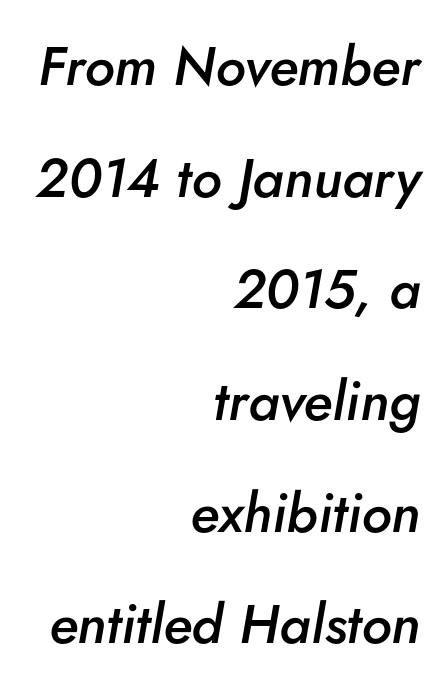
The specimen reads as italic at a glance. You could call the tracking neutral — neither tight nor loose. The rendering uses a semibold face; strokes are thickened but not to full bold. Does the copy run flush right? Yes — the right margin is perfectly even. The passage shown is typed in a proportional face where columns would drift. The passage shown is not underscored anywhere.
